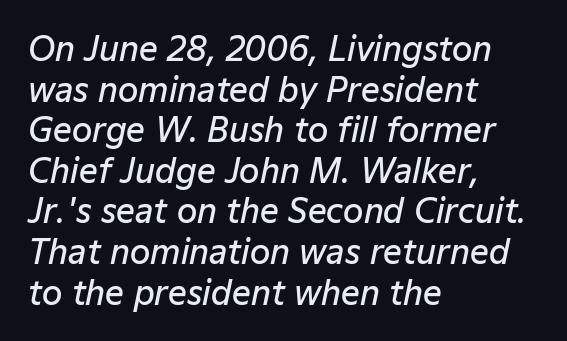
The image shows 33 px semibold type, italic (leaning right); set left-aligned, line spacing 1.23x, normal letter spacing, not underlined; low stroke contrast and a medium x-height.
